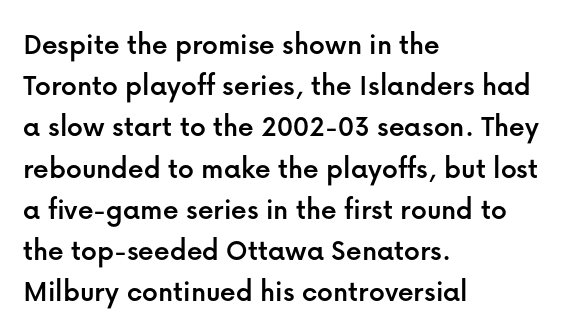
Is there any slant? The stems are plumb. What's the leading like? Ordinary, nothing unusual. Think of a printed novel: that variable character pitch is what you see here. There is no visible air inserted between adjacent glyphs. Font category for this specimen: sans-serif.
